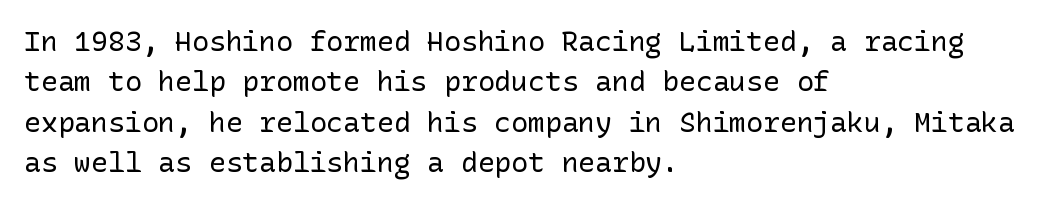
Q: Is the text bold? A: No.
Q: Is the text italic (slanted)? A: No, it is upright.
Q: Is the typeface a serif or a sans-serif typeface? A: Sans-serif.
Q: Is the text underlined? A: No.
Q: How is the paragraph aligned? A: Left-aligned.
Q: Is the spacing between letters normal or unusually wide? A: Normal.
Q: Is the spacing between lines tight, normal or loose? A: Normal.
Q: Width (condensed, normal, or wide)? A: Normal.
Q: Stroke contrast? A: Low.
Q: x-height? A: Medium.
